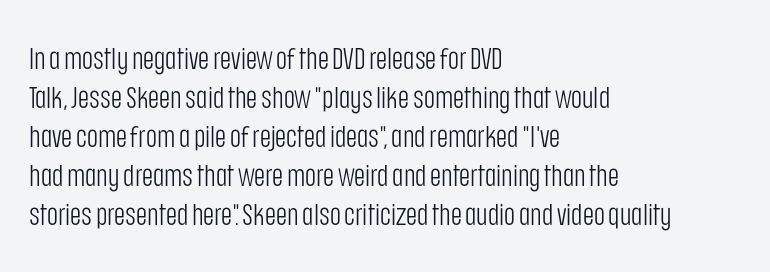
Visually the block forms a straight wall on the left and a jagged coastline on the right. Characters remain perfectly vertical along every line. The face used here is rendered with its standard letterfit. A typesetter would label this face a sans. Is this a fixed-width face? No — the glyphs have proportional, varying widths.
